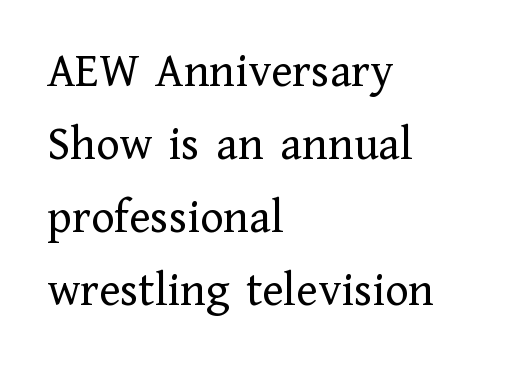
The image shows 49 px regular-weight serif type, upright; set left-aligned, normal line spacing (1.49x), normal letter spacing, not underlined; low stroke contrast and a medium x-height.
